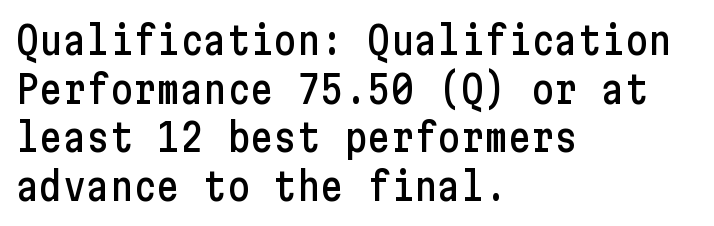
The image shows 39 px condensed sans-serif type, upright; set left-aligned, normal line spacing (1.25x), normal letter spacing, not underlined; low stroke contrast and a medium x-height.
